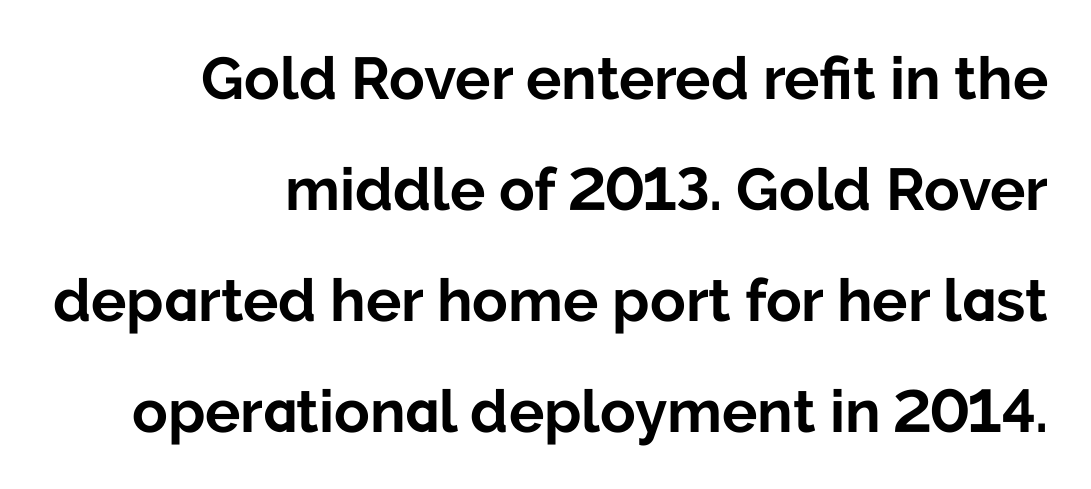
The image shows 59 px bold sans-serif type, upright; set right-aligned, line spacing 1.88x, normal letter spacing, not underlined; low stroke contrast and a medium x-height.
